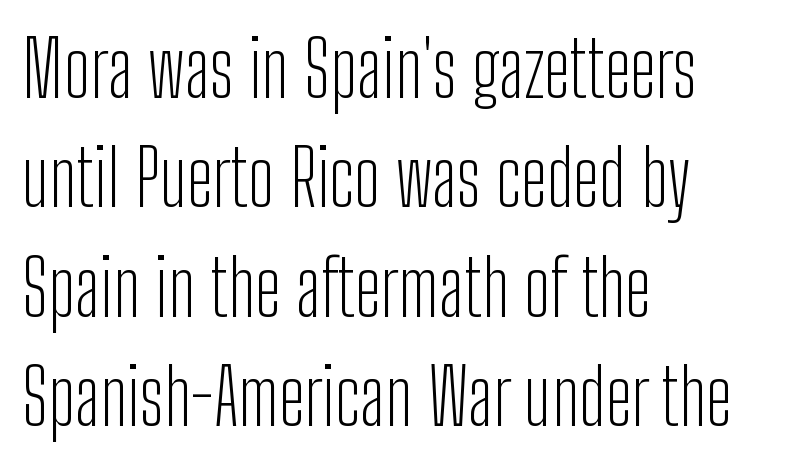
Q: Is the text bold? A: No.
Q: Is the text italic (slanted)? A: No, it is upright.
Q: Is the typeface a serif or a sans-serif typeface? A: Sans-serif.
Q: Is the text underlined? A: No.
Q: How is the paragraph aligned? A: Left-aligned.
Q: Is the spacing between letters normal or unusually wide? A: Normal.
Q: Is the spacing between lines tight, normal or loose? A: Normal.
Q: Width (condensed, normal, or wide)? A: Condensed.
Q: Stroke contrast? A: Low.
Q: x-height? A: Medium.
Q: Monospaced? A: No.
